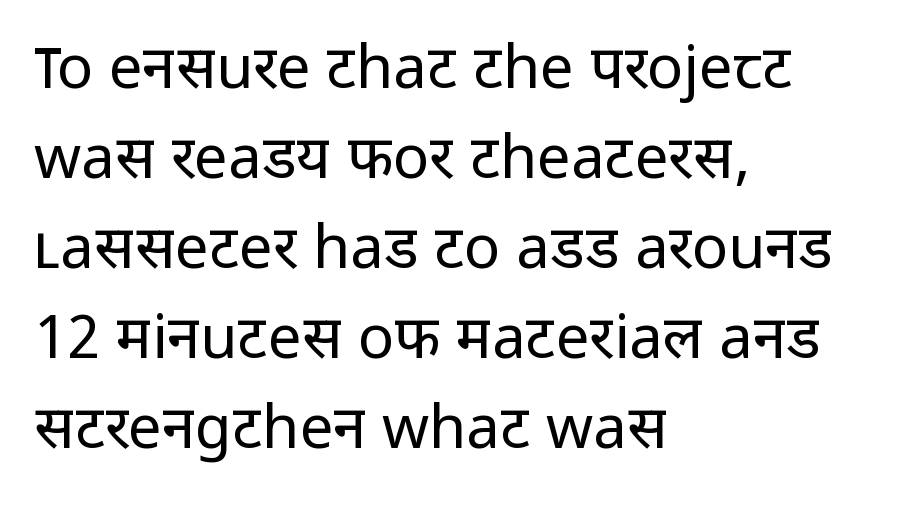
{"serif": "no", "italic": "no", "bold": "no", "weight": "regular", "width": "normal", "stroke_contrast": "low", "x_height": "medium", "monospaced": "no", "underline": "no", "align": "left", "line_spacing": "normal", "line_spacing_ratio": 1.5, "letter_spacing": "normal", "letter_spacing_em": 0.0, "glyph_px": 60}
